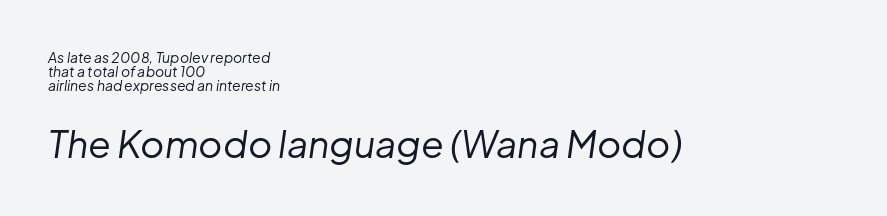
{"italic": "yes", "lean": "right", "slant_degrees": 8, "bold": "no", "weight": "regular", "width": "normal", "stroke_contrast": "low", "x_height": "medium", "monospaced": "no", "underline": "no", "align": "left", "line_spacing": "tight", "line_spacing_ratio": 0.99, "letter_spacing": "normal", "letter_spacing_em": 0.0, "larger_block": "second", "size_ratio": 2.64, "glyph_px": 37}
